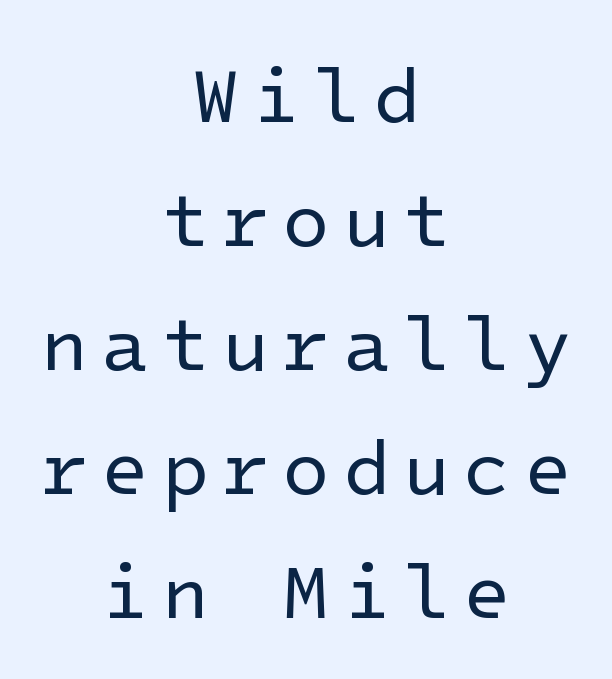
{"serif": "no", "italic": "no", "bold": "no", "weight": "regular", "width": "normal", "stroke_contrast": "low", "x_height": "medium", "underline": "no", "align": "center", "line_spacing": "normal", "line_spacing_ratio": 1.61, "glyph_px": 77}
